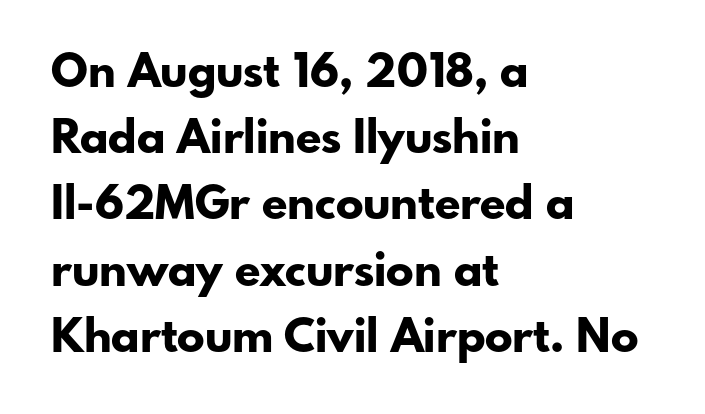
{"serif": "no", "italic": "no", "bold": "yes", "weight": "bold", "width": "normal", "stroke_contrast": "low", "x_height": "small", "monospaced": "no", "underline": "no", "align": "left", "line_spacing": "normal", "line_spacing_ratio": 1.44, "letter_spacing": "normal", "letter_spacing_em": 0.0, "glyph_px": 46}
